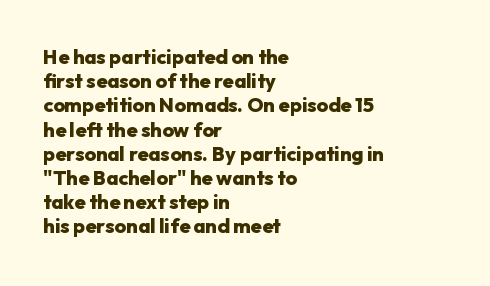
The image shows 20 px bold type, upright; set left-aligned, line spacing 1.21x, normal letter spacing, not underlined.
